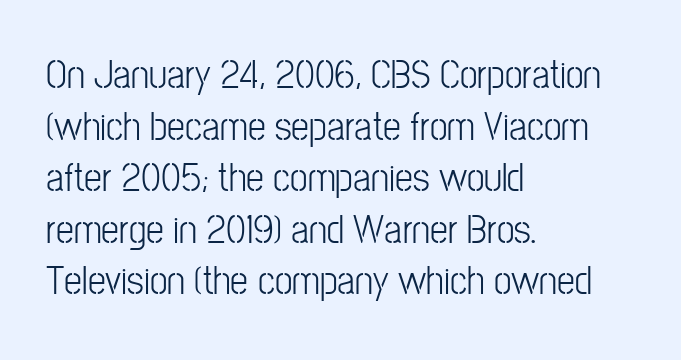
The lettering holds an erect, upright posture throughout. Classification — sans serif. A student would call this left alignment; a typographer would say flush left, rag right. Underline: absent.
